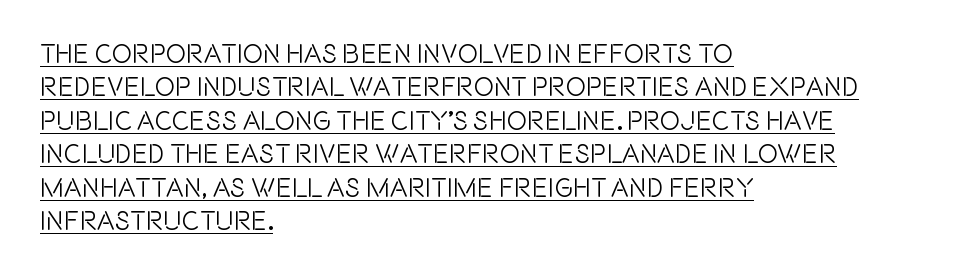
Italic: no, the glyphs are upright roman. The passage shown is underscored from start to finish. Spacing between characters is what you'd get straight out of the box. Which margin do the lines hug? The left one — the right edge is uneven.
